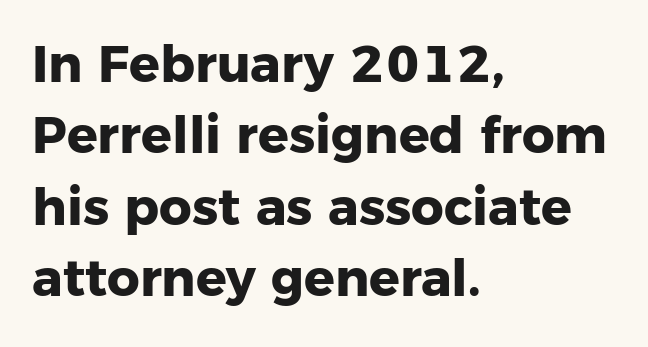
Is the type bold? Yes — the strokes are clearly thick and heavy. In terms of posture, this sample is upright. The leading is moderate, giving the passage an even texture. Character widths vary here, with narrow letters taking less room than wide ones. The glyphs in this specimen are sans serif. Check the space under the baseline: it is left empty.
